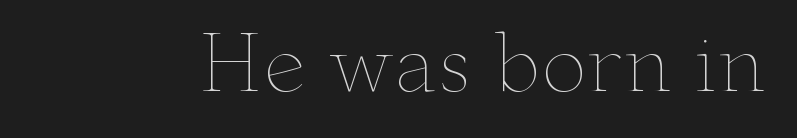
Spacing verdict: proportional, widths tailored to each character. Between one letter and the next there's only the usual sliver of space. Tall strokes in this sample are plumb rather than angled. On a weight scale, this lands at 450 or below.
